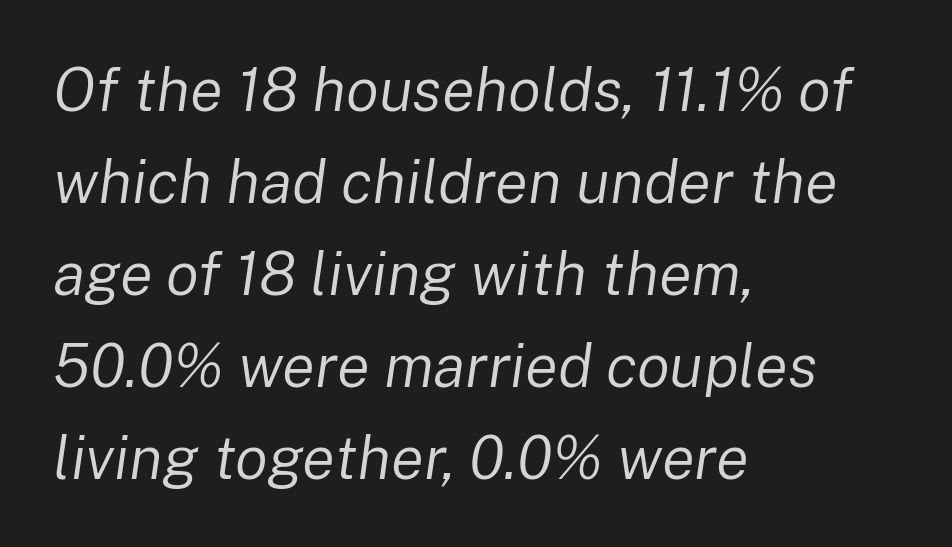
The passage shown is not bold in any degree. Observe the ordinary spacing: letters are neighbours, not strangers. Proportional: the letters do not fall into vertical columns. If you drew a ruler down the left edge, every line would touch it. How would I describe the line gaps? Plain and ordinary. Decoration check: the copy has no underline.
